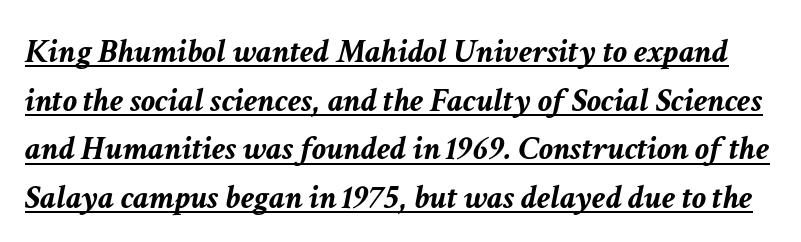
Quick note: italic. Strokes here are thick enough to call this a true bold. Look at the tracking — it's just the regular setting, nothing added. The space between consecutive lines is moderate.
